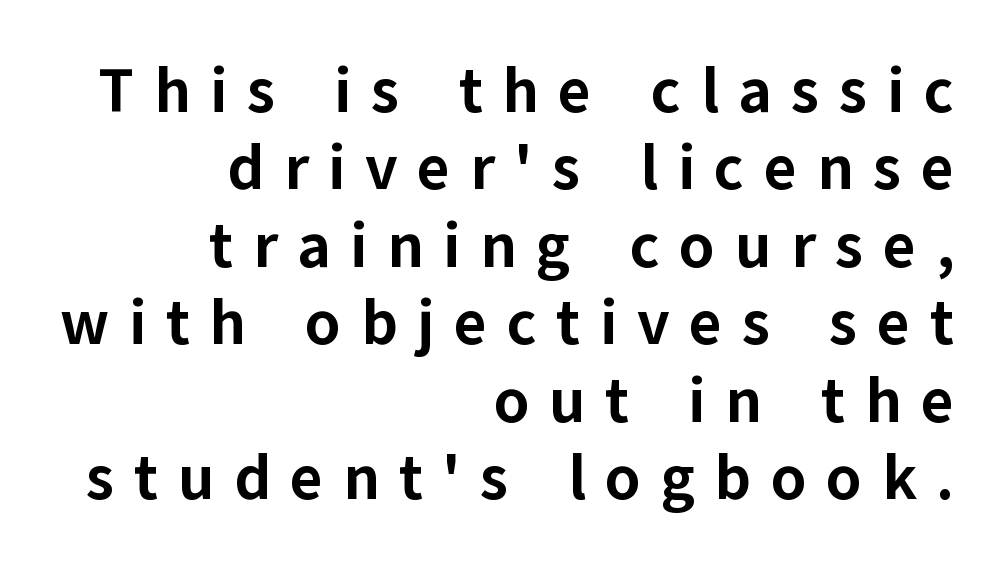
Bare-footed words on every line. The rendering uses natural spacing where letterforms have individual widths. The rendering inserts visible extra space after every character. The sample has been set heavy, in full bold. Notice how the stems are strictly vertical — no italics here.
